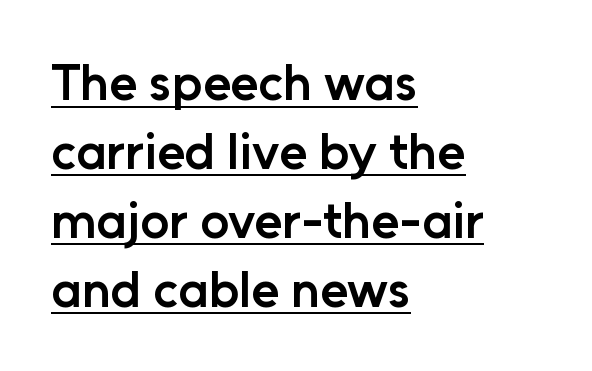
Q: Is the text bold? A: Semi-bold.
Q: Is the text italic (slanted)? A: No, it is upright.
Q: Is the typeface a serif or a sans-serif typeface? A: Sans-serif.
Q: Is the text underlined? A: Yes.
Q: How is the paragraph aligned? A: Left-aligned.
Q: Is the spacing between letters normal or unusually wide? A: Normal.
Q: Is the spacing between lines tight, normal or loose? A: Normal.
Q: Width (condensed, normal, or wide)? A: Normal.
Q: Stroke contrast? A: Low.
Q: x-height? A: Medium.
Q: Monospaced? A: No.
